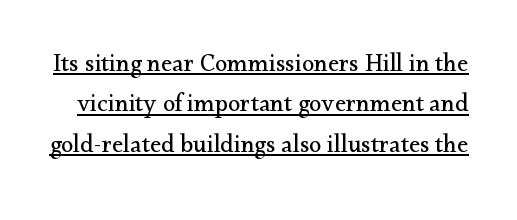
The image shows 25 px text type, upright; set normal line spacing (1.62x), normal letter spacing, underlined.
